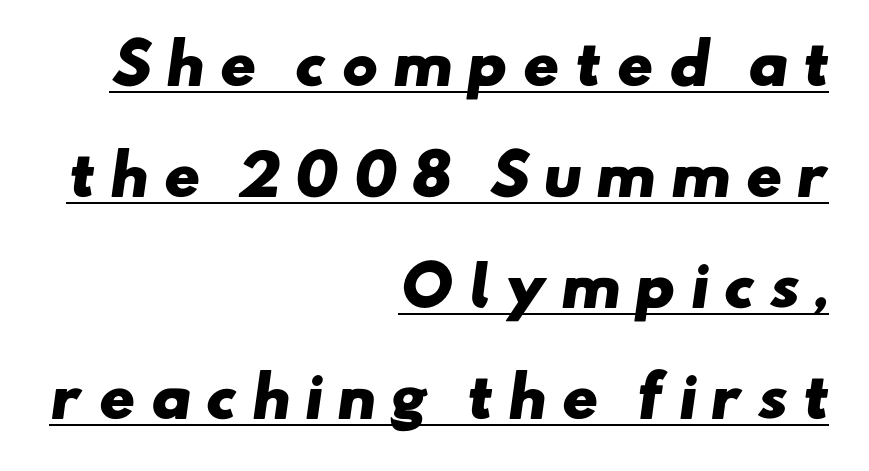
Font category for this specimen: sans-serif. In designer terms, the underline attribute is active on this setting. Spacing verdict: proportional, widths tailored to each character. Its strokes are broad and dark, the hallmark of bold type. Reading down the column, the eye jumps a long way to each next line.
